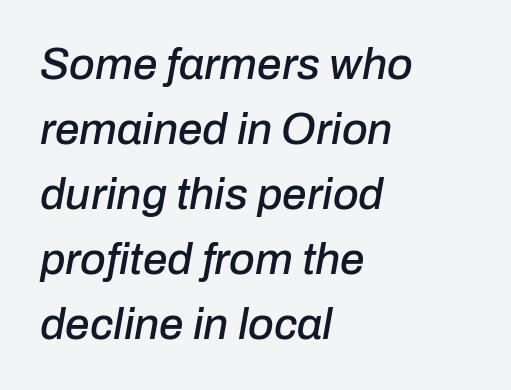
This sample has the flowing, uneven cadence of proportional lettering. Notice how the passage keeps a crisp vertical edge on the left only. Tracking here is standard; glyphs follow each other at the usual distance. Successive baselines arrive at the customary interval.
